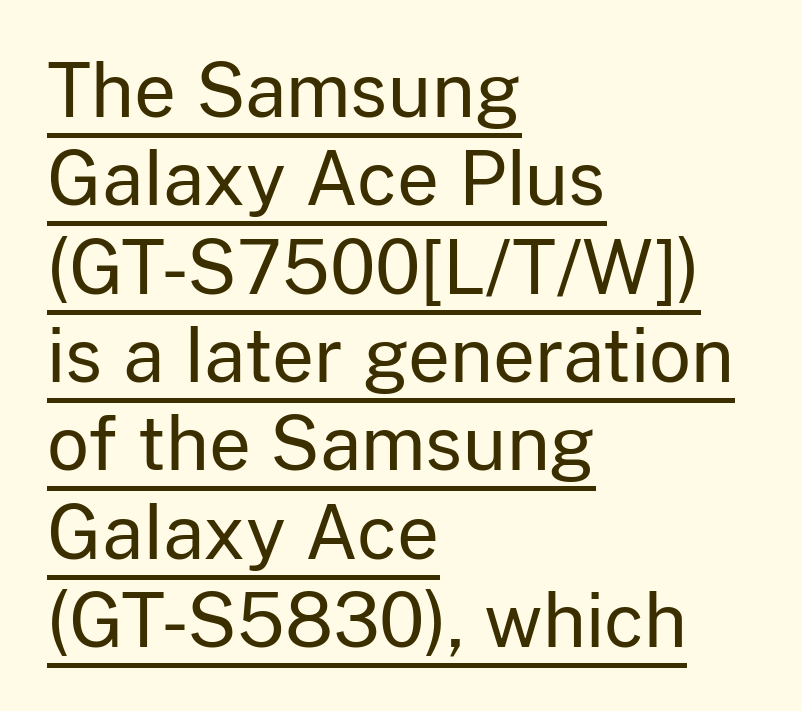
The image shows 73 px regular-weight sans-serif type, upright; set left-aligned, line spacing 1.21x, normal letter spacing, underlined; low stroke contrast and a medium x-height.
